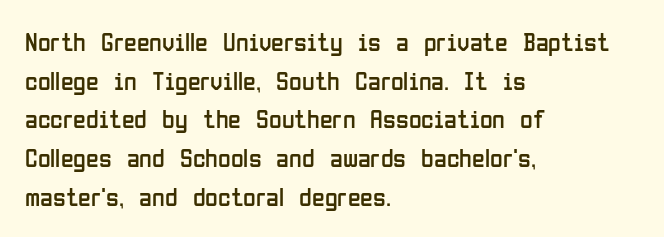
{"italic": "no", "bold": "no", "underline": "no", "align": "left", "line_spacing": "normal", "line_spacing_ratio": 1.49, "letter_spacing": "normal", "letter_spacing_em": 0.0, "glyph_px": 26}
